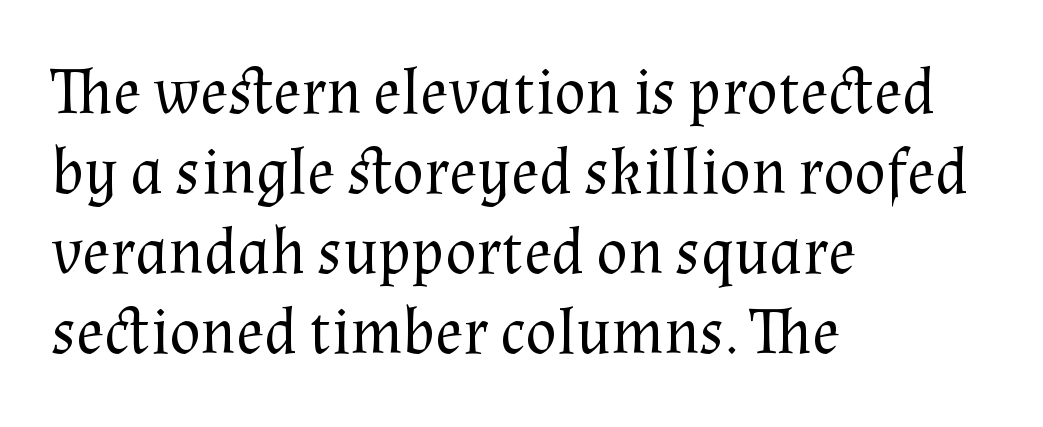
{"italic": "no", "bold": "no", "weight": "regular", "width": "normal", "stroke_contrast": "medium", "x_height": "medium", "monospaced": "no", "underline": "no", "align": "left", "line_spacing_ratio": 1.23, "letter_spacing": "normal", "letter_spacing_em": 0.0, "glyph_px": 65}
